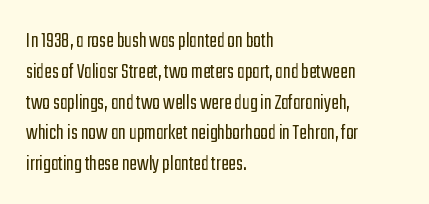
The image shows 23 px text type, upright; set left-aligned, normal line spacing (1.34x), normal letter spacing, not underlined.
